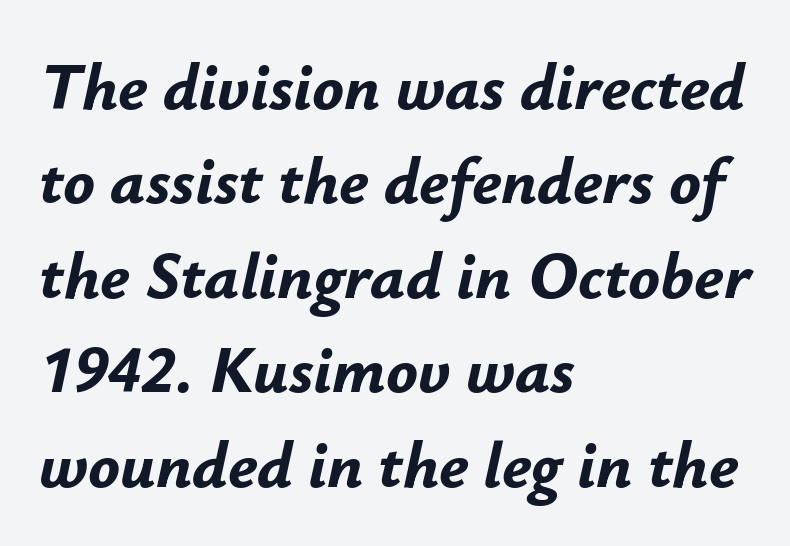
The image shows 66 px bold type, italic (leaning right); set left-aligned, normal line spacing (1.43x), normal letter spacing, not underlined; low stroke contrast and a small x-height.
